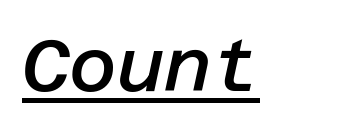
Q: Is the text bold? A: Semi-bold.
Q: Is the text italic (slanted)? A: Yes, it leans right by about 12 degrees.
Q: Is the text underlined? A: Yes.
Q: Is the spacing between letters normal or unusually wide? A: Normal.
Q: Width (condensed, normal, or wide)? A: Normal.
Q: Stroke contrast? A: Low.
Q: x-height? A: Large.
